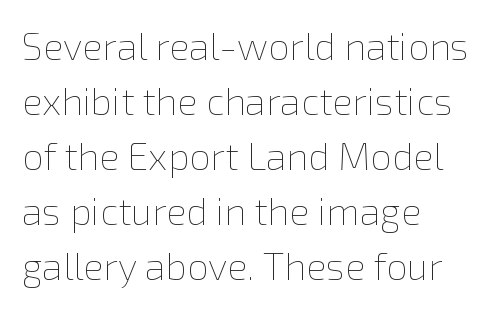
Leading matches the norm, producing a regular column. One-word summary of the alignment: left. A quiet, ordinary-to-light weight characterises the typeface. Descenders are the only things crossing below the line. Compared with typical body copy, the letter spacing here is the same.
